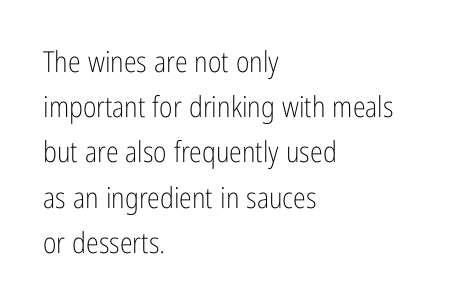
The image shows 29 px light, condensed sans-serif type, upright; set left-aligned, normal line spacing (1.56x), normal letter spacing, not underlined; low stroke contrast and a medium x-height.
